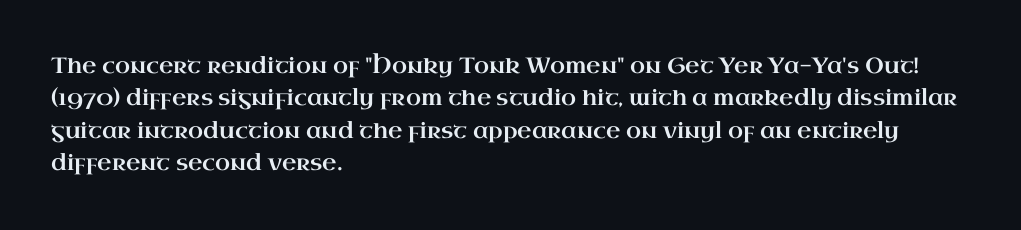
The image shows 22 px text type, upright; set left-aligned, normal line spacing (1.47x), normal letter spacing, not underlined.
